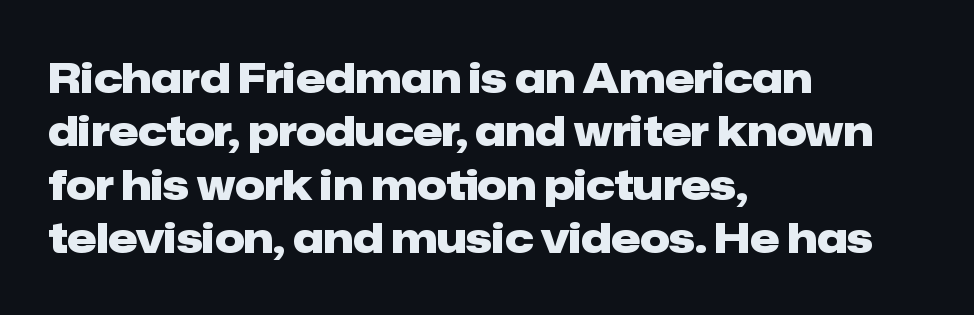
{"serif": "no", "italic": "no", "bold": "yes", "weight": "heavy", "width": "normal", "stroke_contrast": "low", "x_height": "medium", "monospaced": "no", "underline": "no", "align": "left", "line_spacing": "normal", "line_spacing_ratio": 1.3, "letter_spacing": "normal", "letter_spacing_em": 0.0, "glyph_px": 41}
